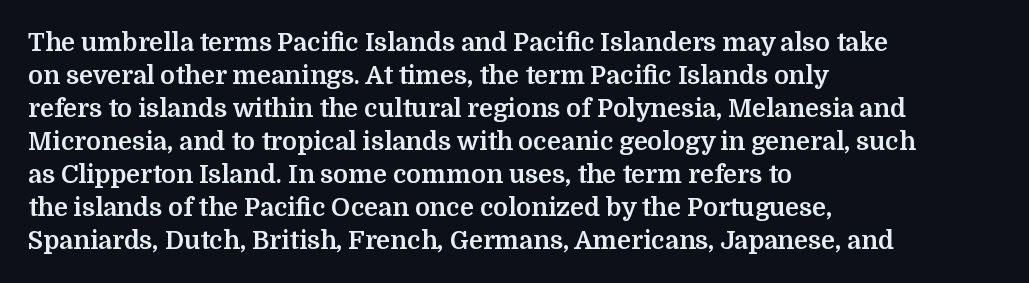
Q: Is the text bold? A: Yes.
Q: Is the text italic (slanted)? A: No, it is upright.
Q: Is the text underlined? A: No.
Q: How is the paragraph aligned? A: Left-aligned.
Q: Is the spacing between letters normal or unusually wide? A: Normal.
Q: Is the spacing between lines tight, normal or loose? A: Normal.
